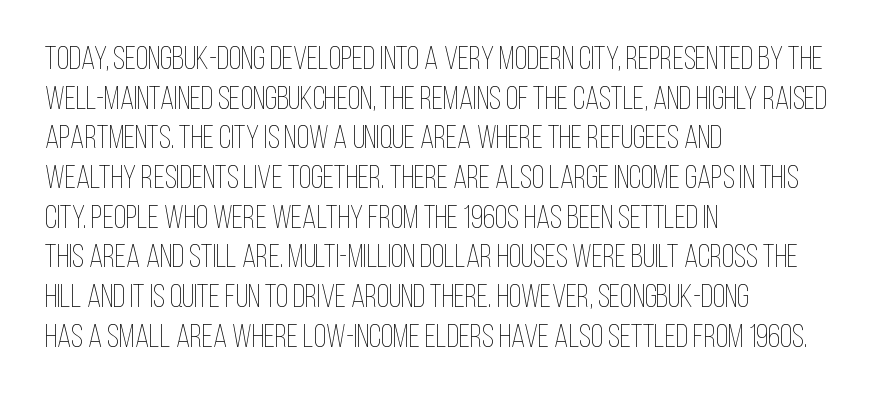
The font sits on the lighter half of the weight spectrum, regular included. This rendering uses left alignment, leaving the right contour irregular. Quick note: not italic, upright. Glyph-to-glyph distance matches everyday printed text. This sample has the flowing, uneven cadence of proportional lettering. Underline: absent.
